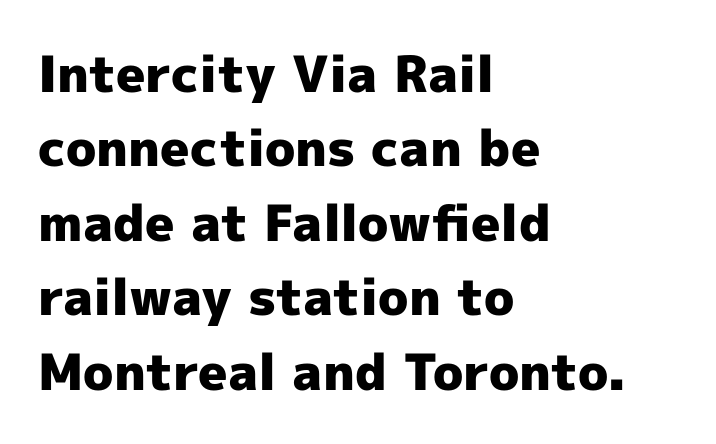
{"serif": "no", "italic": "no", "bold": "yes", "weight": "heavy", "width": "normal", "x_height": "medium", "monospaced": "no", "underline": "no", "align": "left", "line_spacing": "normal", "line_spacing_ratio": 1.49, "letter_spacing": "normal", "letter_spacing_em": 0.0, "glyph_px": 50}
